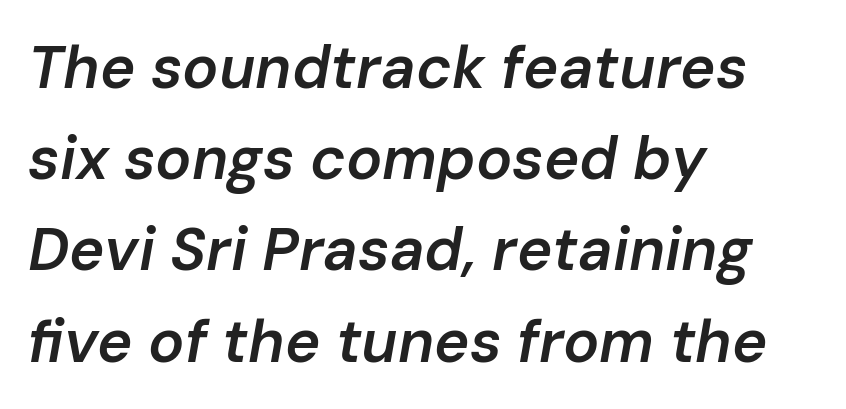
The image shows 60 px semibold type, italic (leaning right); set left-aligned, normal line spacing (1.52x), normal letter spacing, not underlined; low stroke contrast and a medium x-height.
